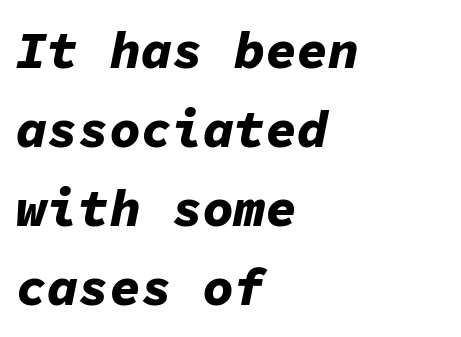
{"italic": "yes", "lean": "right", "slant_degrees": 11, "bold": "yes", "weight": "bold", "width": "normal", "stroke_contrast": "low", "x_height": "medium", "monospaced": "yes", "underline": "no", "align": "left", "line_spacing": "normal", "line_spacing_ratio": 1.52, "letter_spacing": "normal", "letter_spacing_em": 0.0, "glyph_px": 52}
